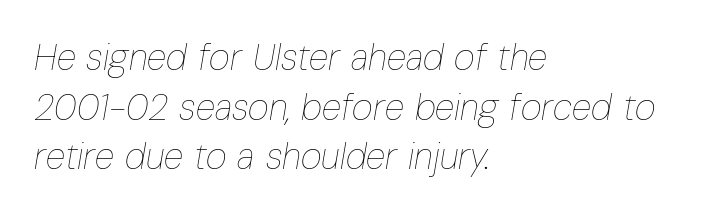
Q: Is the text bold? A: No.
Q: Is the text italic (slanted)? A: Yes, it leans right by about 10 degrees.
Q: Is the text underlined? A: No.
Q: How is the paragraph aligned? A: Left-aligned.
Q: Is the spacing between letters normal or unusually wide? A: Normal.
Q: Is the spacing between lines tight, normal or loose? A: Normal.
Q: Width (condensed, normal, or wide)? A: Condensed.
Q: Stroke contrast? A: Low.
Q: x-height? A: Medium.
Q: Monospaced? A: No.
